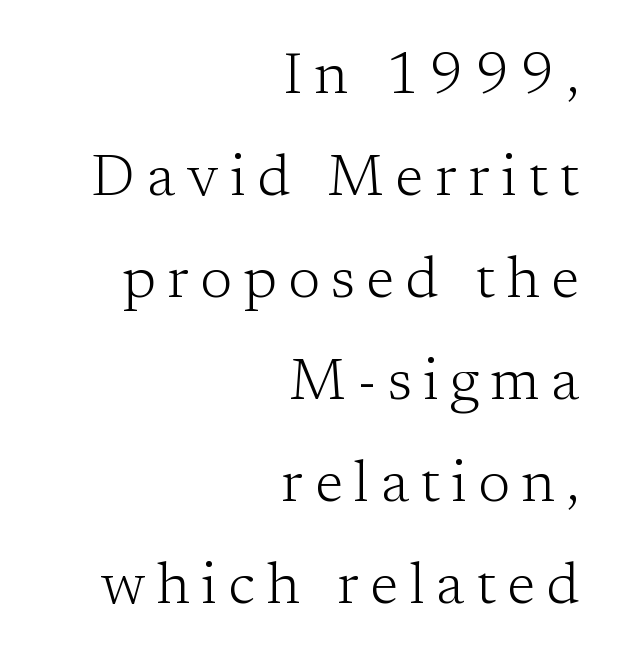
The image shows 58 px light serif type, upright; set right-aligned, line spacing 1.76x, unusually wide letter spacing (+0.2 em), not underlined; low stroke contrast and a medium x-height.
